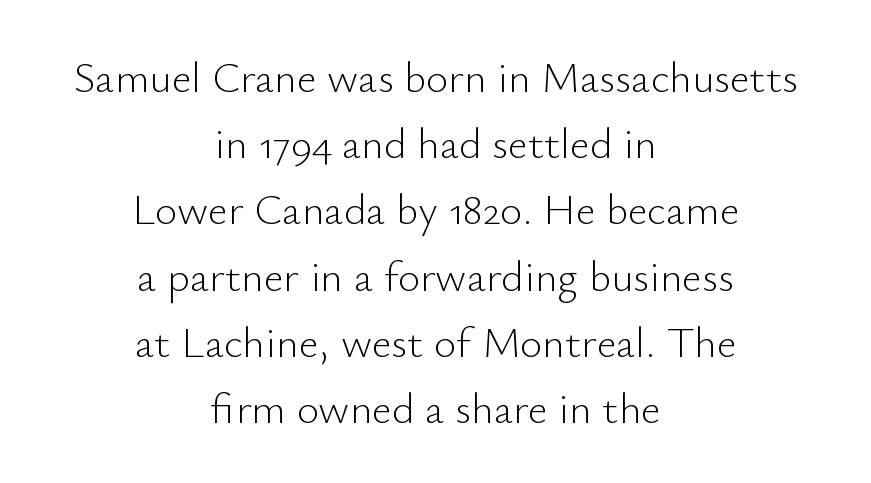
The specimen omits any rule beneath the text block's lines. In CSS terms this would be text-align: center. Nobody touched the tracking dial on this one. Quick note: not italic, upright.
